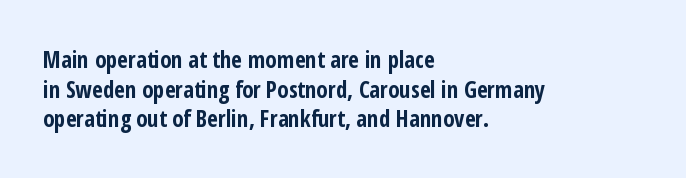
The image shows 23 px bold type, upright; set left-aligned, normal line spacing (1.29x), normal letter spacing, not underlined.
